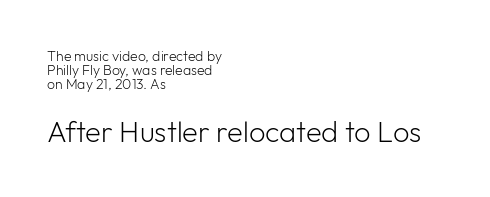
Q: Is the text bold? A: No.
Q: Is the text italic (slanted)? A: No, it is upright.
Q: Is the typeface a serif or a sans-serif typeface? A: Sans-serif.
Q: Is the text underlined? A: No.
Q: How is the paragraph aligned? A: Left-aligned.
Q: Is the spacing between letters normal or unusually wide? A: Normal.
Q: Is the spacing between lines tight, normal or loose? A: Tight.
Q: Which block of text is set in a larger size, the first (top) or the second (bottom)? A: The second (bottom) one.
Q: Width (condensed, normal, or wide)? A: Normal.
Q: Stroke contrast? A: Low.
Q: x-height? A: Medium.
Q: Monospaced? A: No.
